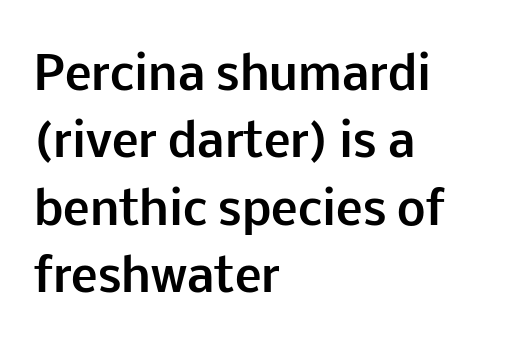
The image shows 45 px bold sans-serif type, upright; set left-aligned, normal line spacing (1.5x), normal letter spacing, not underlined; low stroke contrast and a medium x-height.
